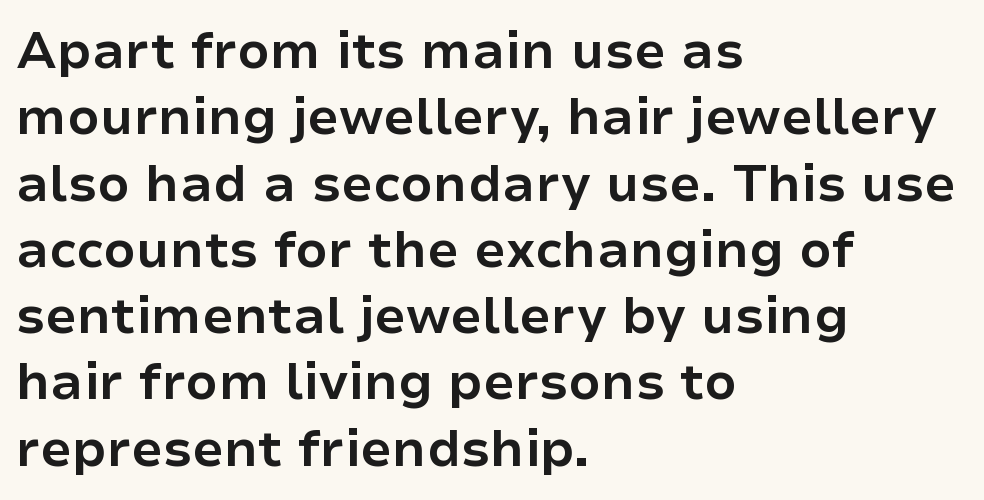
{"serif": "no", "italic": "no", "bold": "yes", "weight": "bold", "width": "normal", "stroke_contrast": "low", "x_height": "medium", "monospaced": "no", "underline": "no", "align": "left", "line_spacing": "normal", "line_spacing_ratio": 1.3, "letter_spacing": "normal", "letter_spacing_em": 0.0, "glyph_px": 51}
